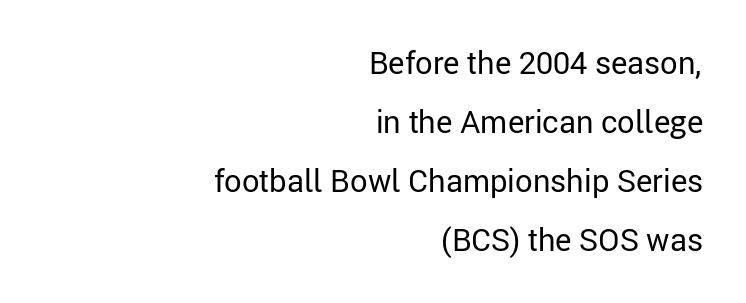
Words float on clear page, feet unadorned. Italic? Not at all — the glyphs are vertical. Serif or sans? Sans — the stroke terminals are bare. Compared with a typical body face, this is equally light or lighter still. Leading is clearly above the norm, producing a sparse column. Short and long lines alike share a common ending point at right.
